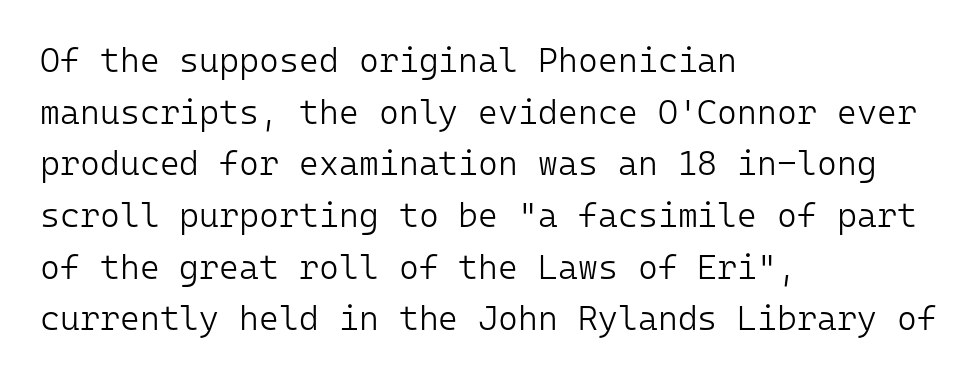
The strip under each line holds only bare page. These lines are composed in type without serifs. Nope, not italic — everything's standing straight. No extra tracking has been applied to these lines. Think of a typewriter: that constant character pitch is what you see here.
